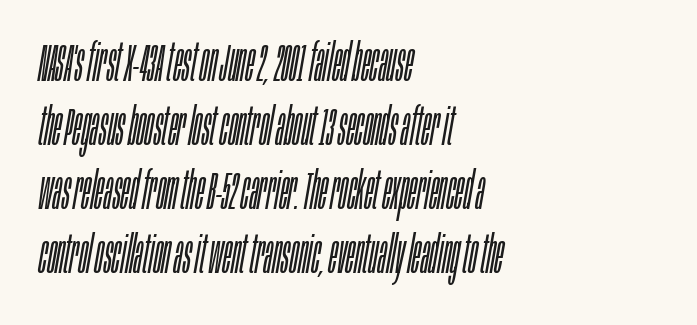
The image shows 52 px light, condensed type, italic (leaning right); set left-aligned, line spacing 1.23x, normal letter spacing, not underlined; low stroke contrast and a large x-height.
